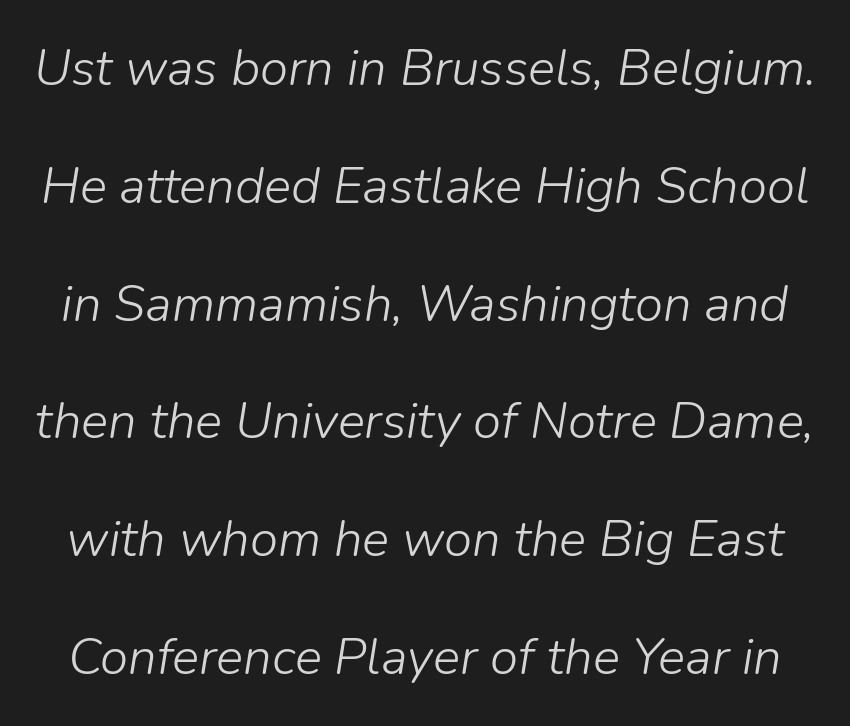
{"italic": "yes", "lean": "right", "slant_degrees": 9, "bold": "no", "weight": "light", "width": "normal", "stroke_contrast": "low", "x_height": "medium", "monospaced": "no", "underline": "no", "line_spacing": "loose", "line_spacing_ratio": 2.31, "letter_spacing": "normal", "letter_spacing_em": 0.0, "glyph_px": 51}
